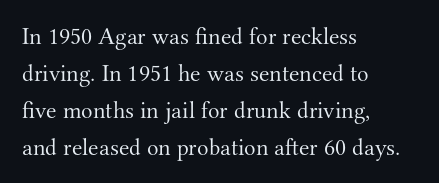
{"italic": "no", "bold": "no", "underline": "no", "align": "left", "line_spacing": "normal", "line_spacing_ratio": 1.54, "letter_spacing": "normal", "letter_spacing_em": 0.0, "glyph_px": 24}
